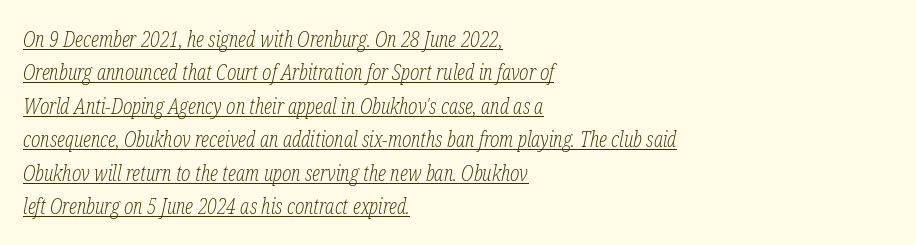
The specimen includes a rule beneath the text block's lines. The compositor pushed each line to the left boundary. Standard letterfit; no display-style spreading of the glyphs. The glyphs look as if they've been sheared to an angle. The weight tops out at a normal text grade.
